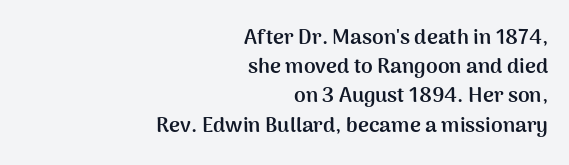
Thick stems and heavy bowls — unmistakably bold. Honestly, the row spacing looks completely unremarkable. This is the regular roman posture of the typeface. The zone under the glyphs is completely vacant.
